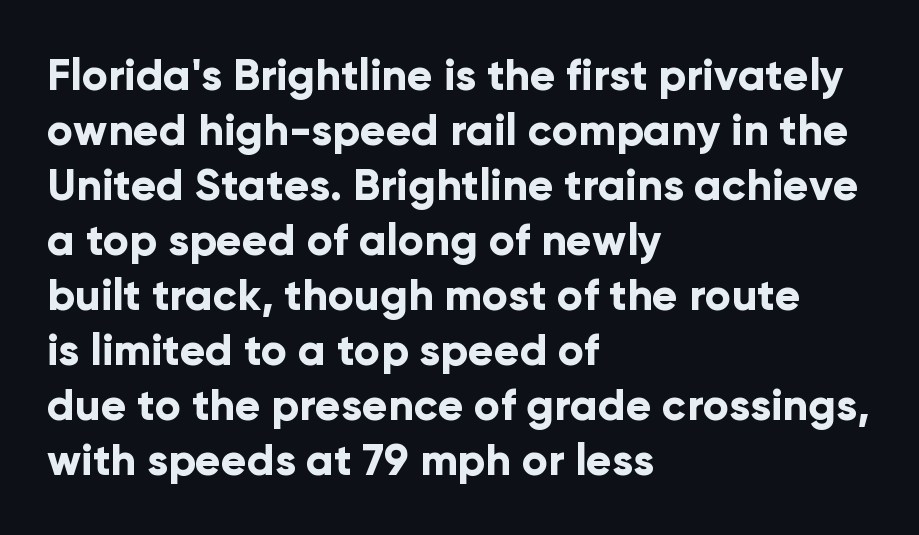
The image shows 43 px bold sans-serif type, upright; set left-aligned, normal line spacing (1.28x), normal letter spacing, not underlined; low stroke contrast and a medium x-height.
